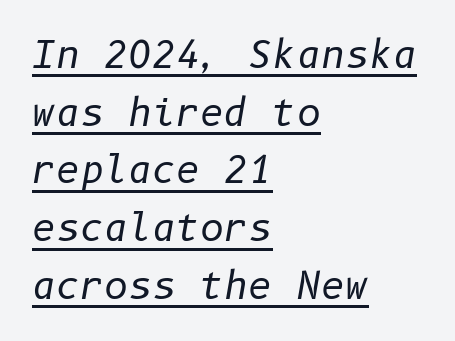
Q: Is the text bold? A: No.
Q: Is the text italic (slanted)? A: Yes, it leans right by about 10 degrees.
Q: Is the text underlined? A: Yes.
Q: How is the paragraph aligned? A: Left-aligned.
Q: Is the spacing between letters normal or unusually wide? A: Normal.
Q: Is the spacing between lines tight, normal or loose? A: Normal.
Q: Width (condensed, normal, or wide)? A: Normal.
Q: Stroke contrast? A: Low.
Q: x-height? A: Medium.
